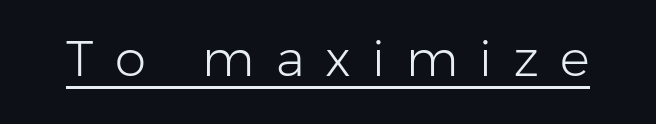
Q: Is the text bold? A: No.
Q: Is the text italic (slanted)? A: No, it is upright.
Q: Is the typeface a serif or a sans-serif typeface? A: Sans-serif.
Q: Is the text underlined? A: Yes.
Q: Is the spacing between letters normal or unusually wide? A: Unusually wide.
Q: Width (condensed, normal, or wide)? A: Normal.
Q: Stroke contrast? A: Low.
Q: x-height? A: Medium.
Q: Monospaced? A: No.
